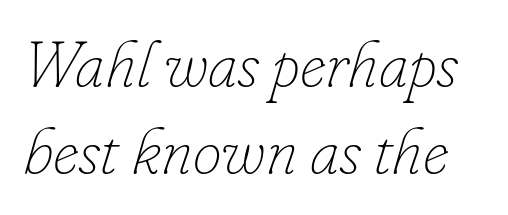
Q: Is the text bold? A: No.
Q: Is the text italic (slanted)? A: Yes, it leans right by about 16 degrees.
Q: Is the text underlined? A: No.
Q: Is the spacing between letters normal or unusually wide? A: Normal.
Q: Is the spacing between lines tight, normal or loose? A: Normal.
Q: Width (condensed, normal, or wide)? A: Normal.
Q: Stroke contrast? A: Low.
Q: x-height? A: Small.
Q: Monospaced? A: No.
